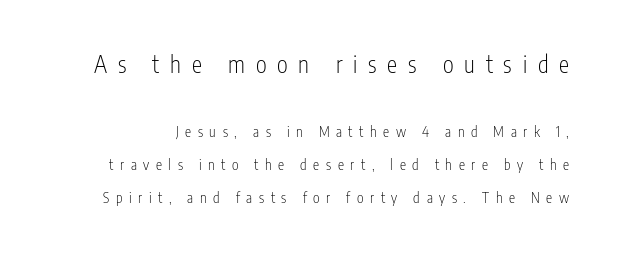
The image shows 23 px text type, upright; set loose line spacing (2.37x), unusually wide letter spacing (+0.47 em), not underlined; the first (top) block is 1.64x larger.
